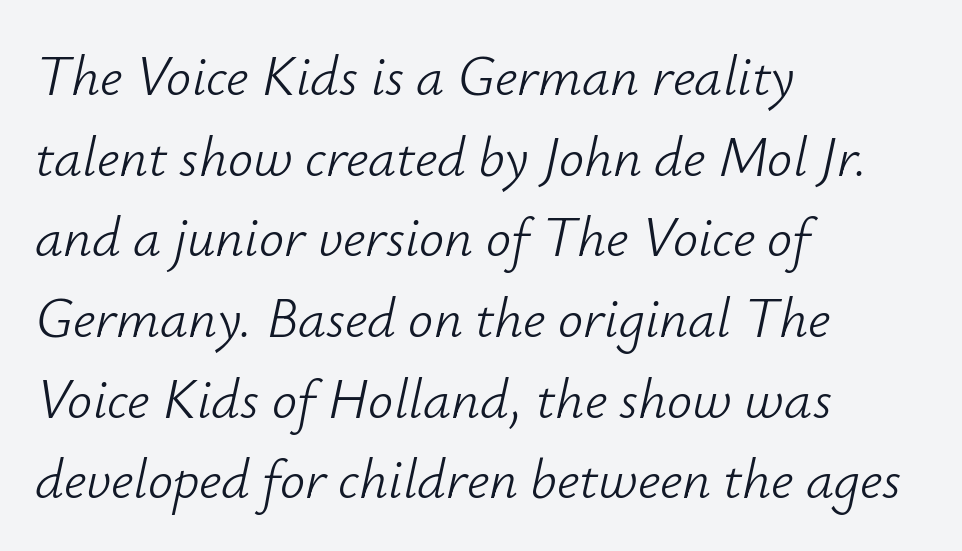
Compared with typical paragraphs, the rows here are spaced about the same. Layout note: lines flush left. Descender tails drop into unmarked territory. Is the type slanted? Yes — the strokes lean at a clear angle. The font sits on the lighter half of the weight spectrum, regular included. The horizontal fit of the characters is conventional and even.
